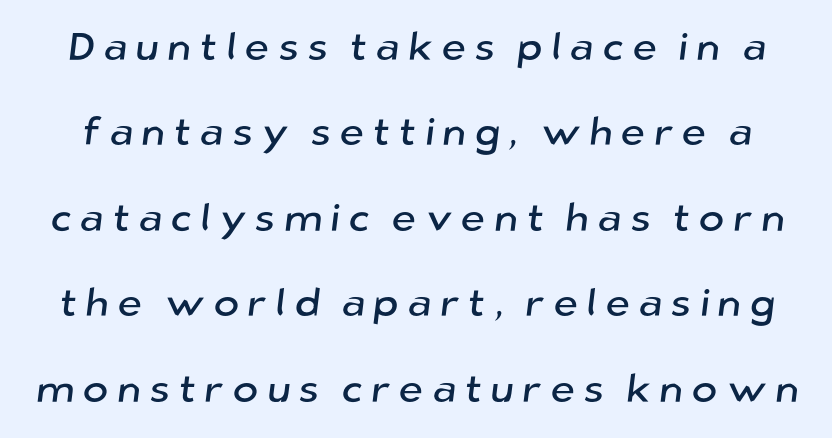
Q: Is the typeface a serif or a sans-serif typeface? A: Sans-serif.
Q: Is the text underlined? A: No.
Q: Is the spacing between letters normal or unusually wide? A: Unusually wide.
Q: Is the spacing between lines tight, normal or loose? A: Loose.
Q: Width (condensed, normal, or wide)? A: Normal.
Q: Stroke contrast? A: Low.
Q: x-height? A: Medium.
Q: Monospaced? A: No.
